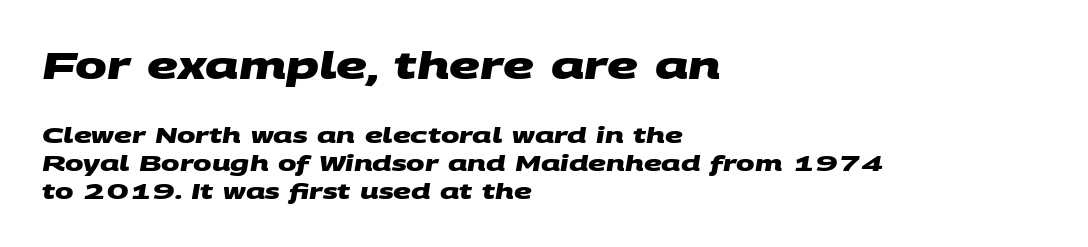
{"serif": "no", "bold": "yes", "weight": "heavy", "width": "wide", "stroke_contrast": "medium", "x_height": "large", "monospaced": "no", "underline": "no", "align": "left", "line_spacing": "normal", "line_spacing_ratio": 1.28, "letter_spacing": "normal", "letter_spacing_em": 0.0, "larger_block": "first", "size_ratio": 1.73, "glyph_px": 38}
